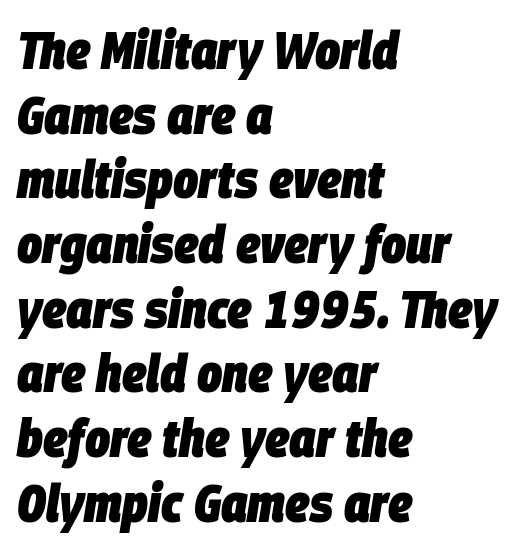
Is this a fixed-width face? No — the glyphs have proportional, varying widths. These lines stack with their left ends in a neat column. Look at the tracking — it's just the regular setting, nothing added. This is oblique type, the kind used for emphasis or titles. A dark, heavy texture on the line: the type is bold.
